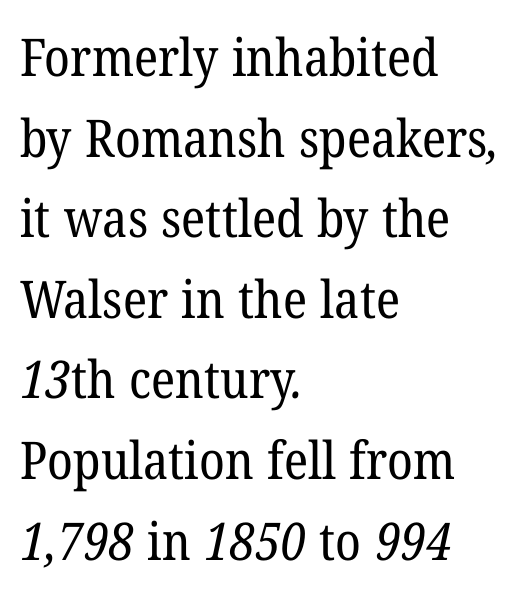
Q: Is the text bold? A: No.
Q: Is the typeface a serif or a sans-serif typeface? A: Serif.
Q: Is the text underlined? A: No.
Q: How is the paragraph aligned? A: Left-aligned.
Q: Is the spacing between letters normal or unusually wide? A: Normal.
Q: Is the spacing between lines tight, normal or loose? A: Normal.
Q: Width (condensed, normal, or wide)? A: Normal.
Q: Stroke contrast? A: Low.
Q: x-height? A: Medium.
Q: Monospaced? A: No.
